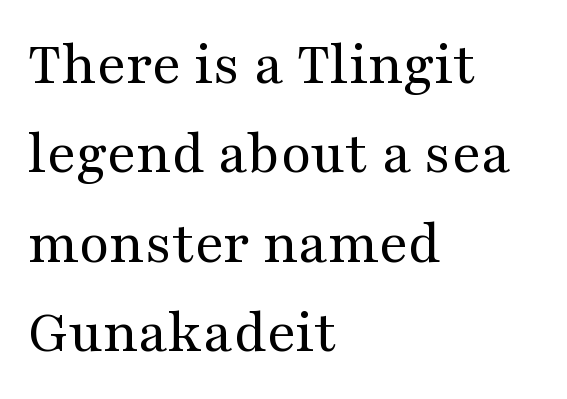
Caption: multi-line text, flush left, ragged right. The cut favours lightness, reaching ordinary text weight at its darkest. A typesetter would mark this as roman, not italic. The block of text has a typical density, with ordinary space between rows.
